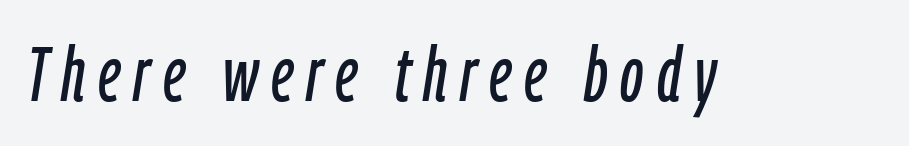
Q: Is the text italic (slanted)? A: Yes, it leans right by about 9 degrees.
Q: Is the text underlined? A: No.
Q: Width (condensed, normal, or wide)? A: Condensed.
Q: Stroke contrast? A: Low.
Q: x-height? A: Medium.
Q: Monospaced? A: No.
